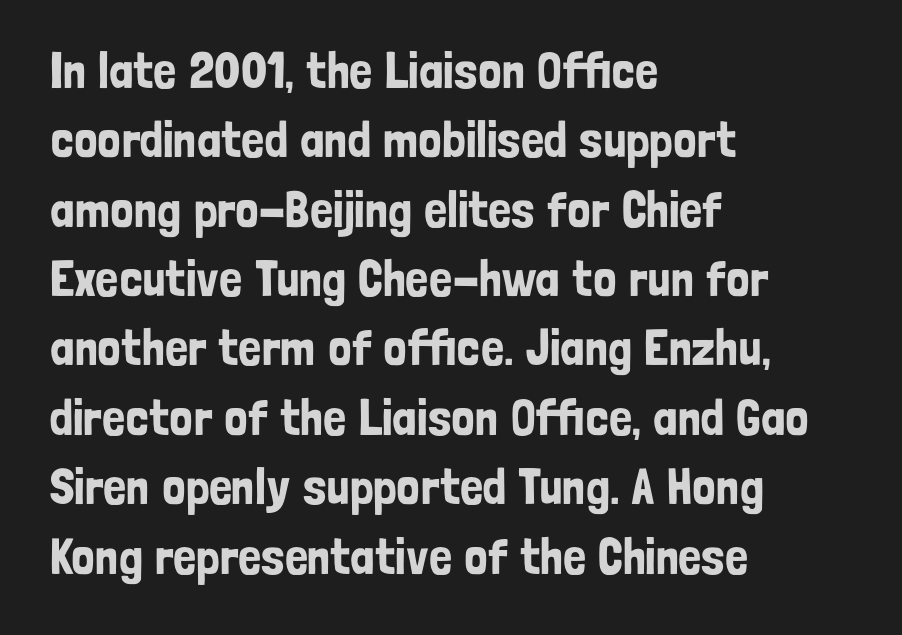
The image shows 51 px condensed sans-serif type, upright; set left-aligned, normal line spacing (1.36x), normal letter spacing, not underlined; low stroke contrast and a medium x-height.
